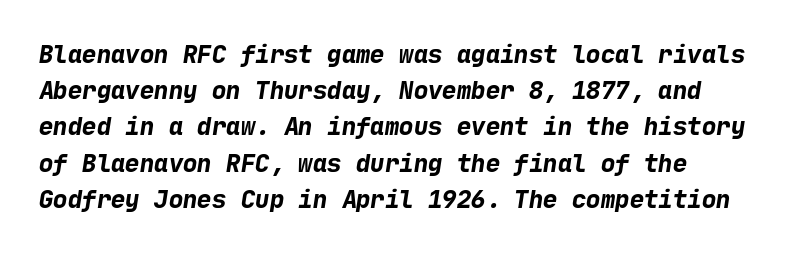
In terms of weight, the rendering is a true, heavy bold. Horizontal alignment here is leftward, the default for most running prose. Baseline-to-baseline distance is the conventional proportion of letter height. These lines keep a tight, regular rhythm from letter to letter. Quick note: underline off.
